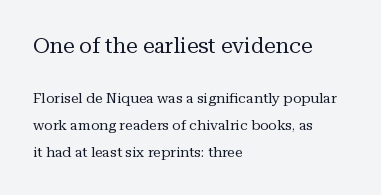
Q: Is the text bold? A: No.
Q: Is the text italic (slanted)? A: No, it is upright.
Q: Is the text underlined? A: No.
Q: How is the paragraph aligned? A: Left-aligned.
Q: Is the spacing between letters normal or unusually wide? A: Normal.
Q: Is the spacing between lines tight, normal or loose? A: Loose.
Q: Which block of text is set in a larger size, the first (top) or the second (bottom)? A: The first (top) one.
